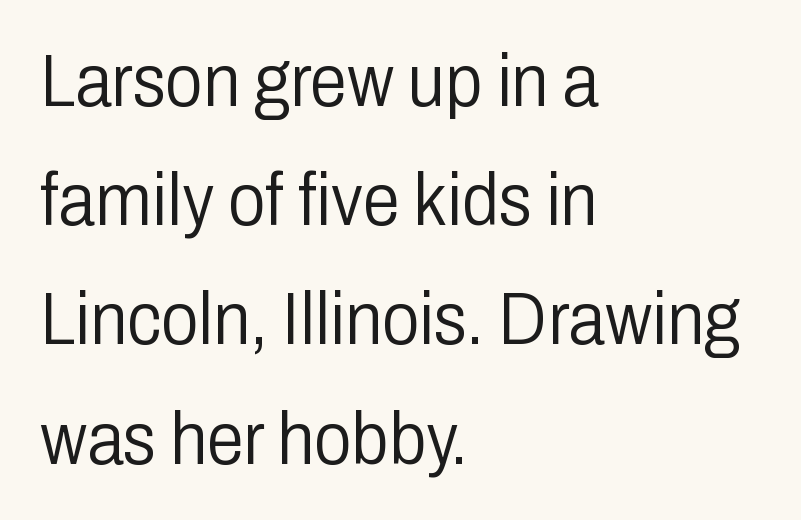
When letters stand straight like this, we call the style roman or upright. Bold? No — there's no thickening of the strokes. In terms of leading, this rendering sits right in the middle. Note the varied advance widths — an 'i' is clearly narrower than an 'm'.
